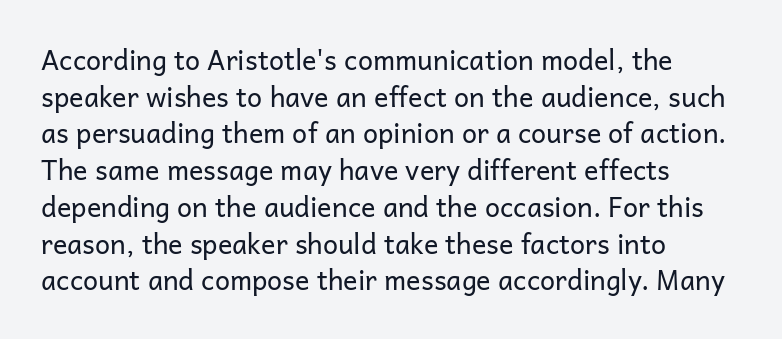
Q: Is the text bold? A: No.
Q: Is the text italic (slanted)? A: No, it is upright.
Q: Is the text underlined? A: No.
Q: How is the paragraph aligned? A: Left-aligned.
Q: Is the spacing between letters normal or unusually wide? A: Normal.
Q: Is the spacing between lines tight, normal or loose? A: Normal.
